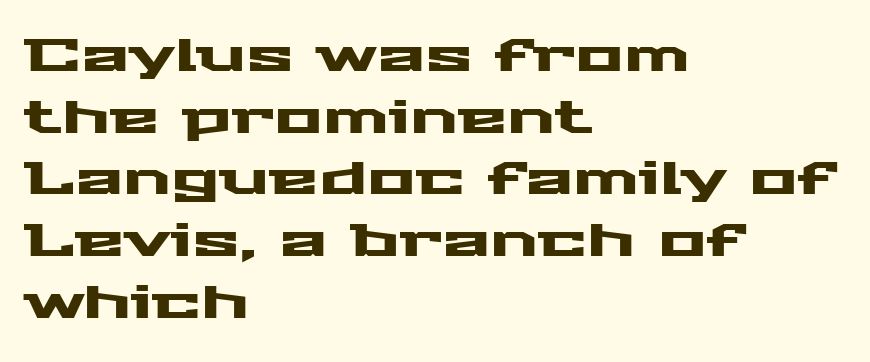
You could not count columns in this text — the font is proportionally spaced. The passage is arranged the way most books set body copy — flush left. Horizontal bands of white between lines are of average thickness. Descenders are the only things crossing below the line.
